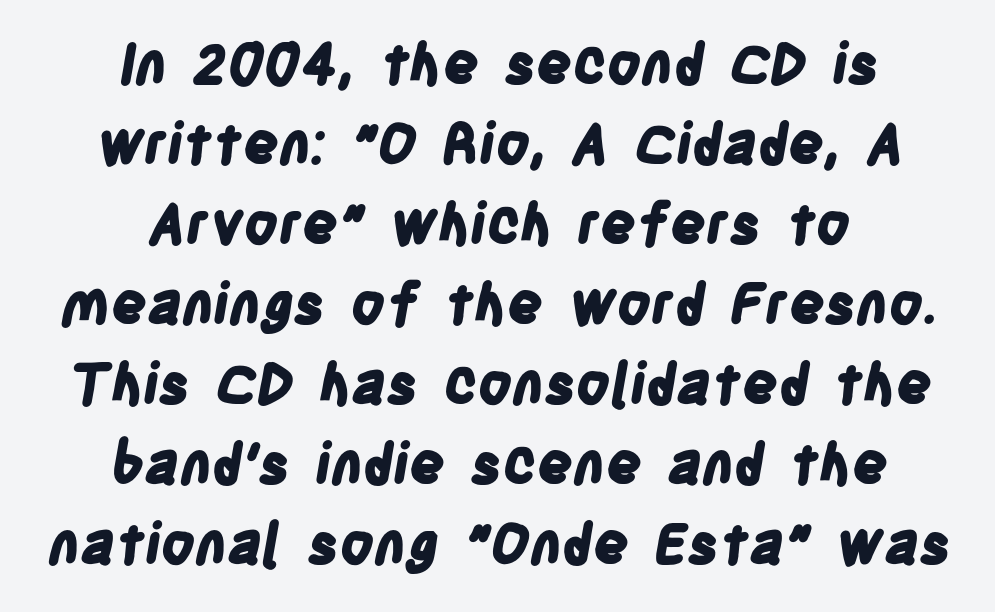
{"serif": "no", "bold": "yes", "weight": "bold", "width": "condensed", "stroke_contrast": "low", "x_height": "large", "monospaced": "no", "underline": "no", "align": "center", "line_spacing": "normal", "line_spacing_ratio": 1.43, "letter_spacing": "normal", "letter_spacing_em": 0.0, "glyph_px": 56}
